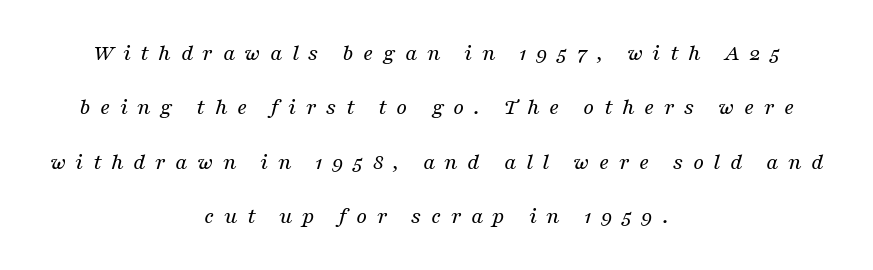
The image shows 24 px text type, italic (leaning right); set centered, loose line spacing (2.27x), unusually wide letter spacing (+0.39 em), not underlined.
